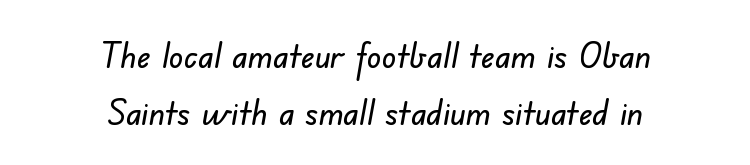
The image shows 36 px sans-serif type; set centered, normal line spacing (1.57x), normal letter spacing, not underlined; low stroke contrast and a small x-height.
